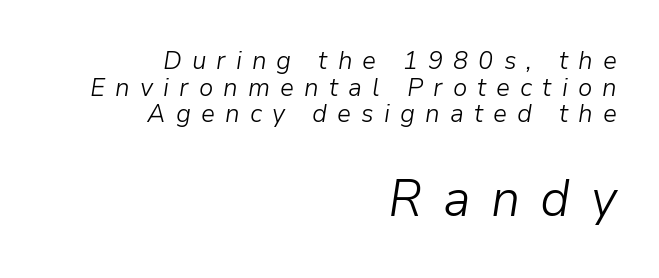
The image shows 52 px light type, italic (leaning right); set right-aligned, tight line spacing (1.02x), unusually wide letter spacing (+0.39 em), not underlined; the second (bottom) block is 2.0x larger; low stroke contrast and a medium x-height.
